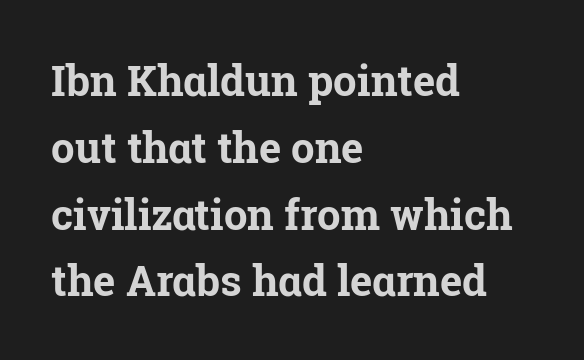
Does the type have serifs? Yes, each stem ends in a small foot. Glyph-to-glyph distance matches everyday printed text. Letters rest on an invisible, unmarked baseline. The letters stand upright; this is a roman face. The rendering uses natural spacing where letterforms have individual widths.
